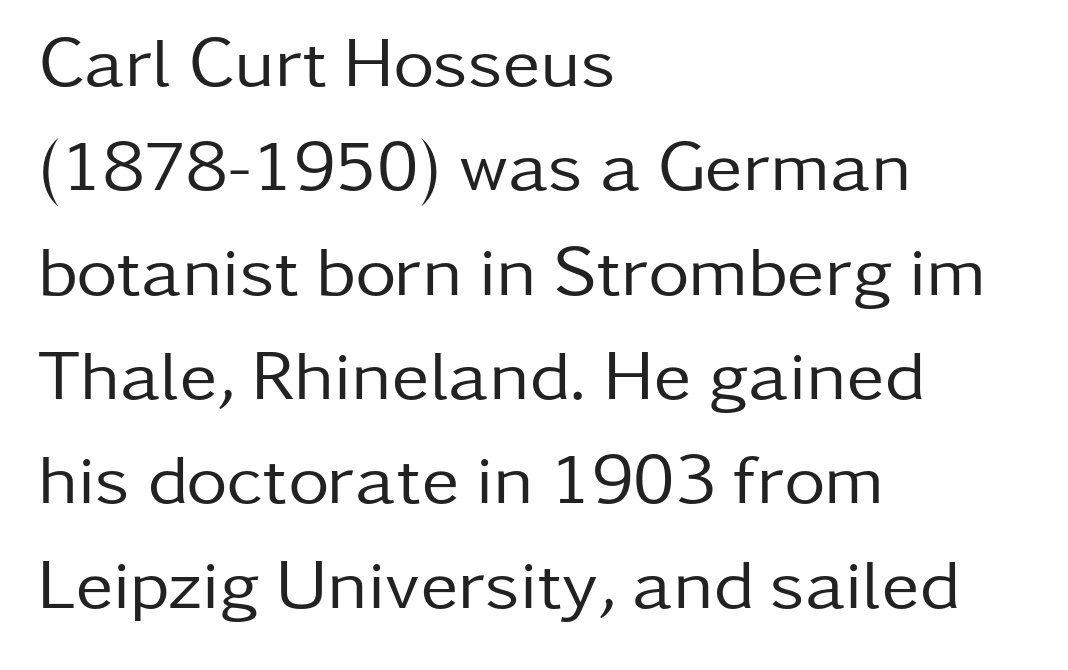
The typography opts for an upright posture over an oblique one. Note the varied advance widths — an 'i' is clearly narrower than an 'm'. In terms of leading, this rendering sits right in the middle. The area under the type is left untouched.
